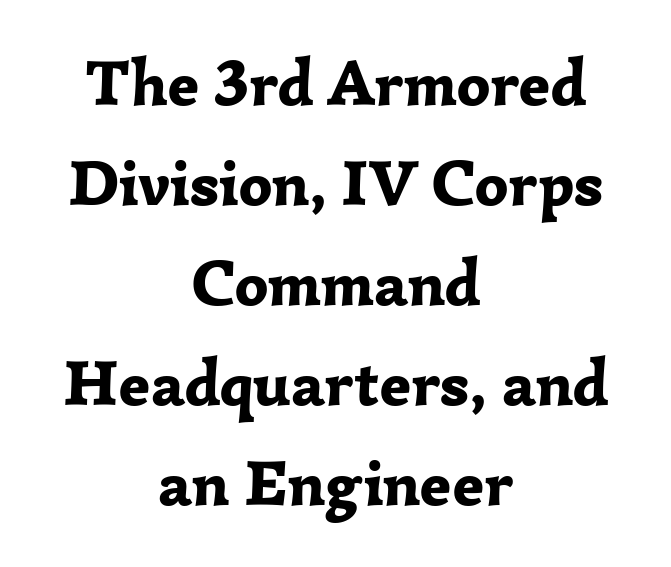
Q: Is the text bold? A: Yes.
Q: Is the text italic (slanted)? A: No, it is upright.
Q: Is the typeface a serif or a sans-serif typeface? A: Serif.
Q: Is the text underlined? A: No.
Q: How is the paragraph aligned? A: Centered.
Q: Is the spacing between letters normal or unusually wide? A: Normal.
Q: Is the spacing between lines tight, normal or loose? A: Normal.
Q: Width (condensed, normal, or wide)? A: Normal.
Q: Stroke contrast? A: Low.
Q: x-height? A: Medium.
Q: Monospaced? A: No.
